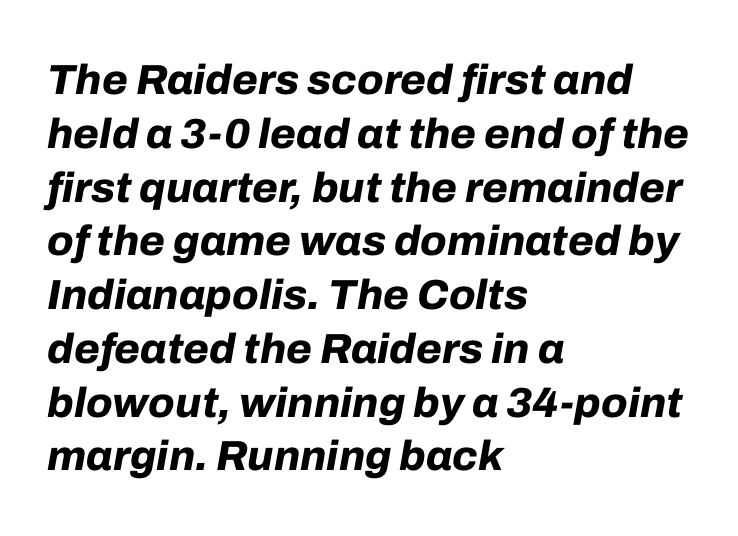
The image shows 42 px bold type, italic (leaning right); set left-aligned, normal line spacing (1.28x), normal letter spacing, not underlined; low stroke contrast and a medium x-height.
